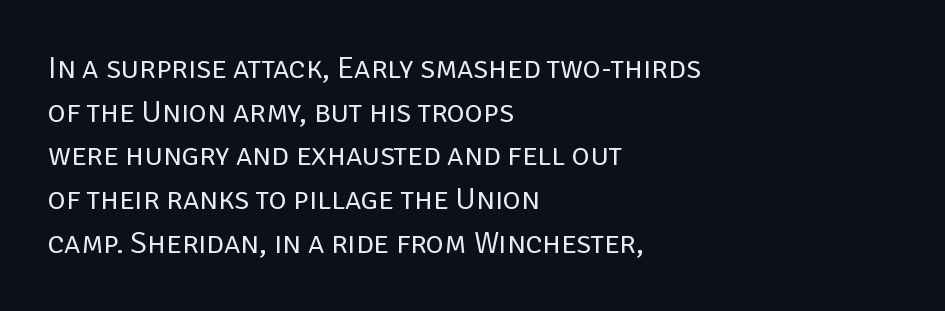
Q: Is the text bold? A: No.
Q: Is the text italic (slanted)? A: No, it is upright.
Q: Is the typeface a serif or a sans-serif typeface? A: Sans-serif.
Q: Is the text underlined? A: No.
Q: How is the paragraph aligned? A: Left-aligned.
Q: Is the spacing between letters normal or unusually wide? A: Normal.
Q: Is the spacing between lines tight, normal or loose? A: Normal.
Q: Width (condensed, normal, or wide)? A: Normal.
Q: Stroke contrast? A: Low.
Q: x-height? A: Large.
Q: Monospaced? A: No.
